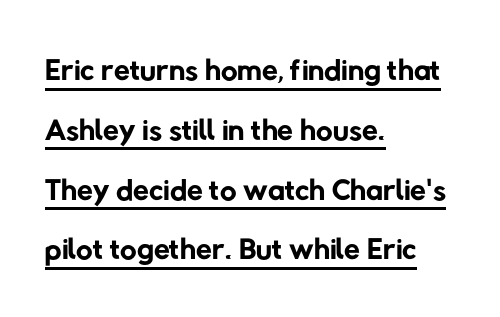
{"serif": "no", "bold": "no", "weight": "regular", "width": "normal", "stroke_contrast": "low", "x_height": "medium", "monospaced": "no", "underline": "yes", "align": "left", "line_spacing": "normal", "line_spacing_ratio": 1.3, "letter_spacing": "normal", "letter_spacing_em": 0.0, "glyph_px": 46}
